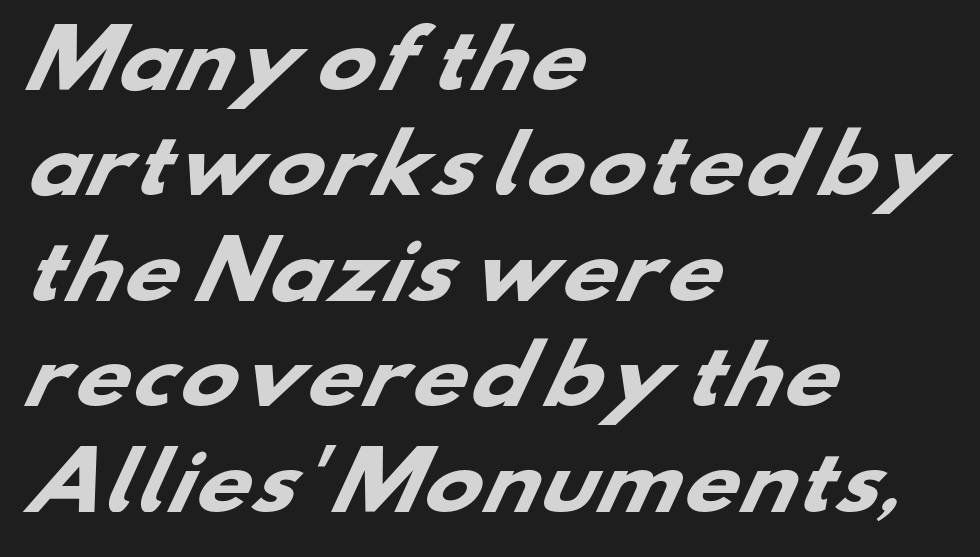
Q: Is the text bold? A: Yes.
Q: Is the typeface a serif or a sans-serif typeface? A: Sans-serif.
Q: Is the text underlined? A: No.
Q: How is the paragraph aligned? A: Left-aligned.
Q: Is the spacing between letters normal or unusually wide? A: Normal.
Q: Is the spacing between lines tight, normal or loose? A: Normal.
Q: Width (condensed, normal, or wide)? A: Wide.
Q: Stroke contrast? A: Low.
Q: x-height? A: Small.
Q: Monospaced? A: No.
